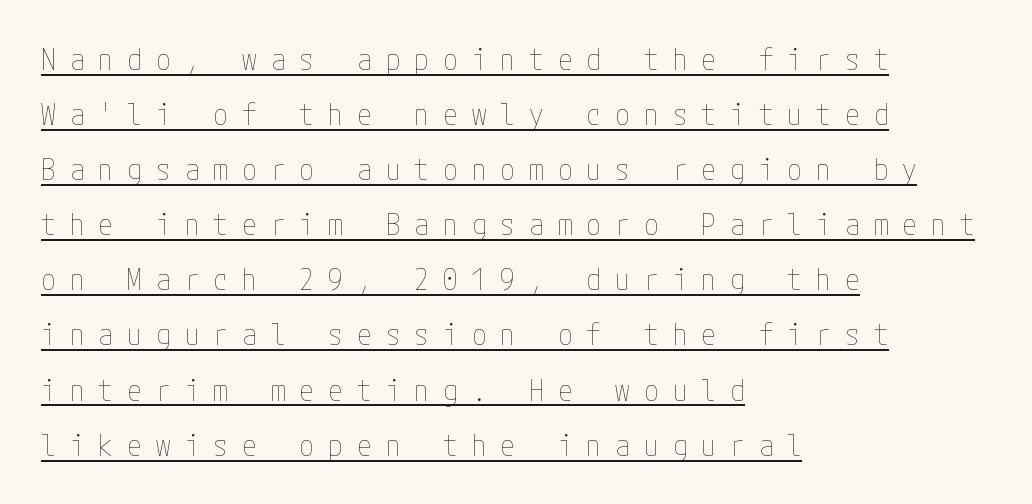
Q: Is the text bold? A: No.
Q: Is the text italic (slanted)? A: No, it is upright.
Q: Is the text underlined? A: Yes.
Q: How is the paragraph aligned? A: Left-aligned.
Q: Is the spacing between letters normal or unusually wide? A: Unusually wide.
Q: Is the spacing between lines tight, normal or loose? A: Loose.
Q: Width (condensed, normal, or wide)? A: Condensed.
Q: Stroke contrast? A: Low.
Q: x-height? A: Medium.
